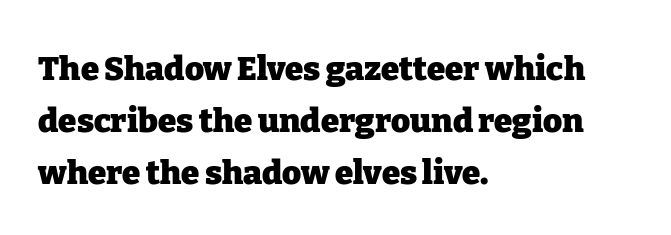
{"serif": "yes", "italic": "no", "bold": "yes", "weight": "heavy", "width": "normal", "stroke_contrast": "low", "x_height": "medium", "monospaced": "no", "underline": "no", "align": "left", "line_spacing": "normal", "line_spacing_ratio": 1.57, "letter_spacing": "normal", "letter_spacing_em": 0.0, "glyph_px": 33}
